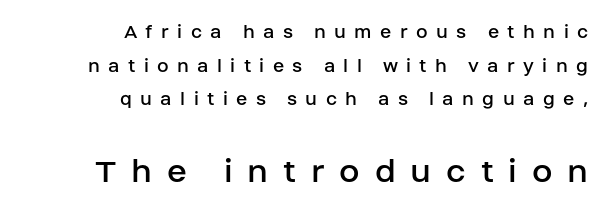
Q: Is the text bold? A: No.
Q: Is the text italic (slanted)? A: No, it is upright.
Q: Is the typeface a serif or a sans-serif typeface? A: Sans-serif.
Q: Is the text underlined? A: No.
Q: How is the paragraph aligned? A: Right-aligned.
Q: Is the spacing between letters normal or unusually wide? A: Unusually wide.
Q: Is the spacing between lines tight, normal or loose? A: Normal.
Q: Which block of text is set in a larger size, the first (top) or the second (bottom)? A: The second (bottom) one.
Q: Width (condensed, normal, or wide)? A: Normal.
Q: Stroke contrast? A: Low.
Q: x-height? A: Large.
Q: Monospaced? A: No.
